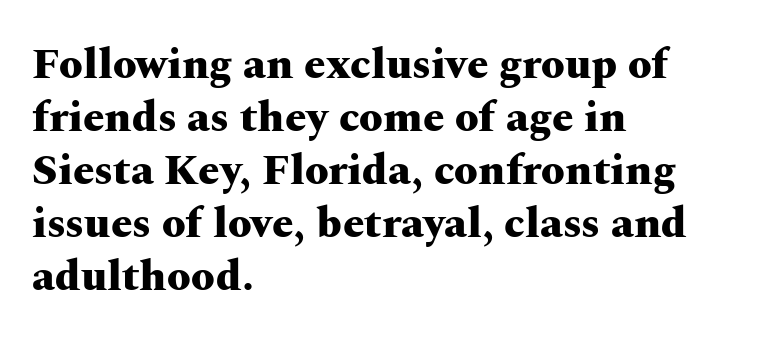
Compared with a centered layout, this one pins lines to the left instead. Caption: bold face, heavy strokes. What stands out about the letter spacing? Nothing — it is the standard amount. Check under the words: just untouched page. Is this a sans? No — the strokes have serifs.
